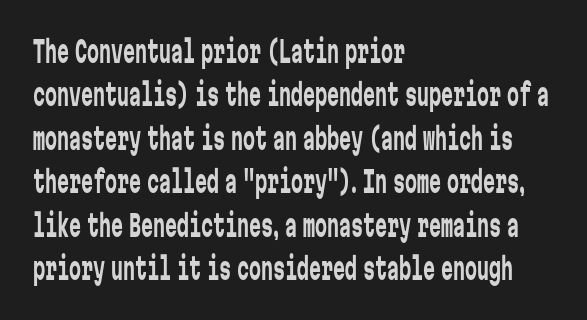
Q: Is the text bold? A: No.
Q: Is the text italic (slanted)? A: No, it is upright.
Q: Is the typeface a serif or a sans-serif typeface? A: Sans-serif.
Q: Is the text underlined? A: No.
Q: How is the paragraph aligned? A: Left-aligned.
Q: Is the spacing between letters normal or unusually wide? A: Normal.
Q: Is the spacing between lines tight, normal or loose? A: Normal.
Q: Width (condensed, normal, or wide)? A: Condensed.
Q: Stroke contrast? A: Low.
Q: x-height? A: Medium.
Q: Monospaced? A: Yes.
